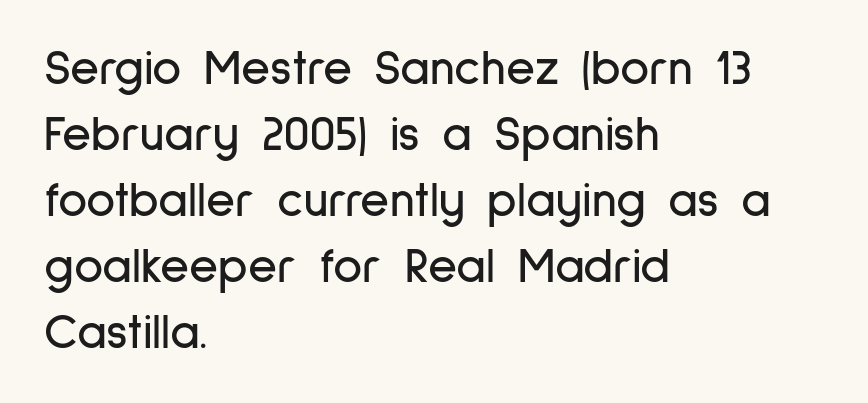
Q: Is the text italic (slanted)? A: No, it is upright.
Q: Is the typeface a serif or a sans-serif typeface? A: Sans-serif.
Q: Is the text underlined? A: No.
Q: How is the paragraph aligned? A: Left-aligned.
Q: Is the spacing between letters normal or unusually wide? A: Normal.
Q: Is the spacing between lines tight, normal or loose? A: Normal.
Q: Width (condensed, normal, or wide)? A: Condensed.
Q: Stroke contrast? A: Low.
Q: x-height? A: Medium.
Q: Monospaced? A: No.
